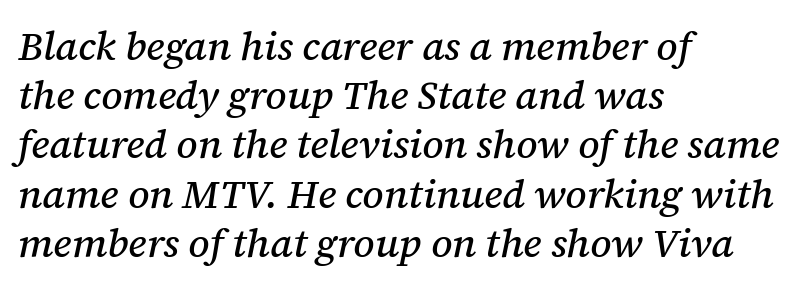
The image shows 40 px serif type, italic (leaning right); set left-aligned, line spacing 1.23x, normal letter spacing, not underlined; medium stroke contrast and a medium x-height.
